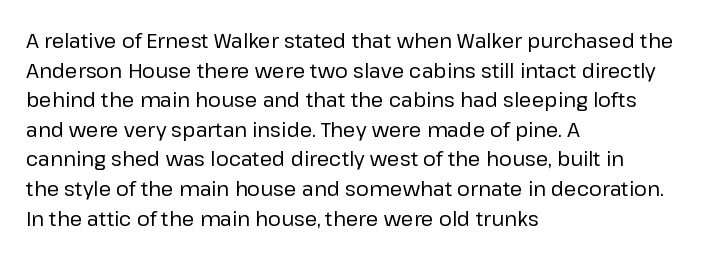
Compared with a typical body face, this is equally light or lighter still. The line texture is even and compact thanks to regular tracking. The space directly below the letters is spotless. Nope, not italic — everything's standing straight.
